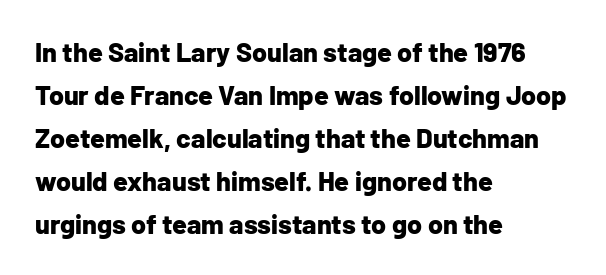
Typesetter's note: full bold, strokes at maximum text heaviness. Quick note: interline space is typical. Compared with a centered layout, this one pins lines to the left instead. Tall strokes in this sample are plumb rather than angled. The tracking reads as untouched default to a designer's eye. Has an underline been added? It has not.
